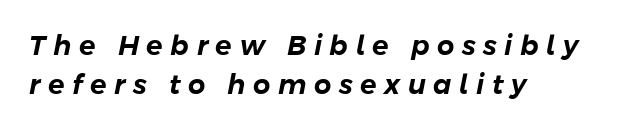
Successive baselines arrive at the customary interval. The whole block is typeset with a tilt. Loose tracking; the words dissolve into strings of separated letters. Clear beneath every line of the passage. Leftover space on each line is placed entirely after the last word.
